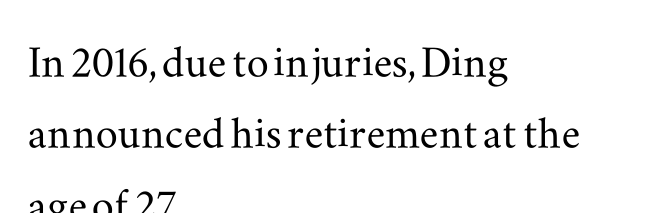
Q: Is the text italic (slanted)? A: No, it is upright.
Q: Is the typeface a serif or a sans-serif typeface? A: Serif.
Q: Is the text underlined? A: No.
Q: How is the paragraph aligned? A: Left-aligned.
Q: Is the spacing between letters normal or unusually wide? A: Normal.
Q: Is the spacing between lines tight, normal or loose? A: Normal.
Q: Width (condensed, normal, or wide)? A: Wide.
Q: Stroke contrast? A: Medium.
Q: x-height? A: Small.
Q: Monospaced? A: No.
